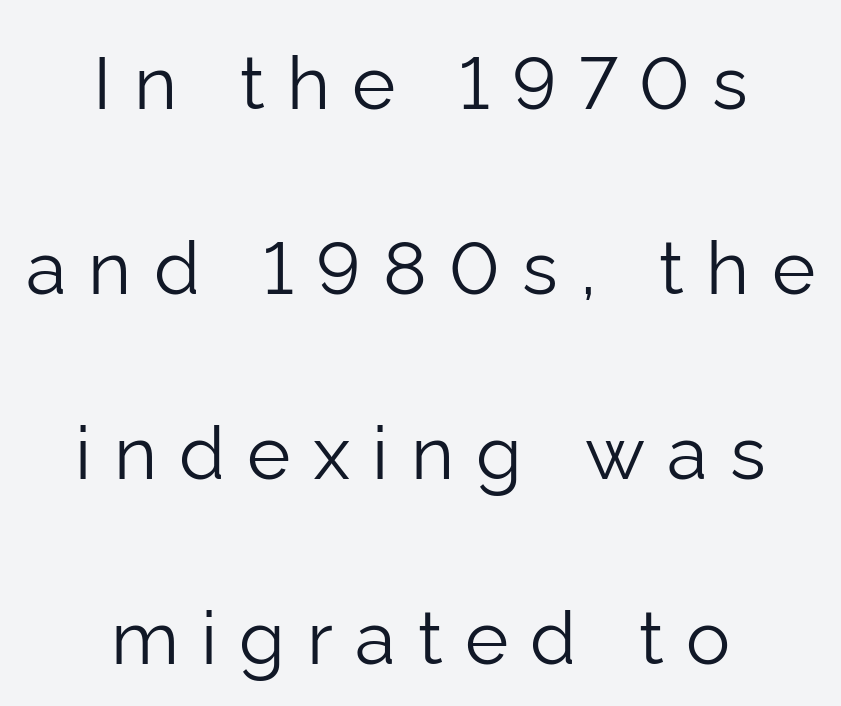
Q: Is the text bold? A: No.
Q: Is the text italic (slanted)? A: No, it is upright.
Q: Is the typeface a serif or a sans-serif typeface? A: Sans-serif.
Q: Is the text underlined? A: No.
Q: How is the paragraph aligned? A: Centered.
Q: Is the spacing between letters normal or unusually wide? A: Unusually wide.
Q: Is the spacing between lines tight, normal or loose? A: Loose.
Q: Width (condensed, normal, or wide)? A: Normal.
Q: Stroke contrast? A: Low.
Q: x-height? A: Medium.
Q: Monospaced? A: No.
